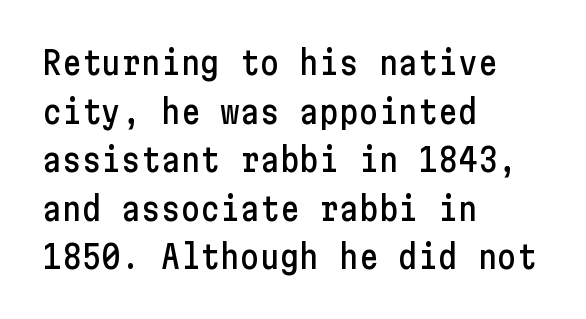
The image shows 33 px condensed sans-serif type, upright; set left-aligned, normal line spacing (1.47x), normal letter spacing, not underlined; low stroke contrast and a medium x-height.
